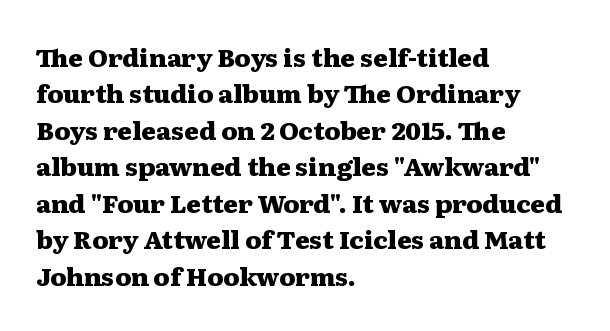
The letters are bold, with thick, heavy strokes. If you measured baseline to baseline, you'd find a middling distance. Posture: straight, roman, zero tilt. No word sits above an underline.
